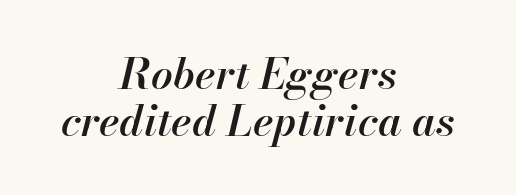
Q: Is the text bold? A: Semi-bold.
Q: Is the text italic (slanted)? A: Yes, it leans right by about 13 degrees.
Q: Is the text underlined? A: No.
Q: How is the paragraph aligned? A: Centered.
Q: Is the spacing between letters normal or unusually wide? A: Normal.
Q: Is the spacing between lines tight, normal or loose? A: Tight.
Q: Width (condensed, normal, or wide)? A: Normal.
Q: Stroke contrast? A: High.
Q: x-height? A: Small.
Q: Monospaced? A: No.
